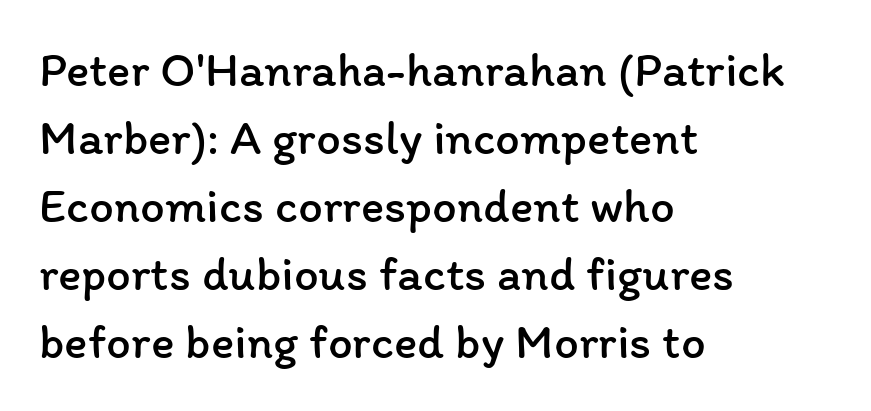
Q: Is the text bold? A: No.
Q: Is the text italic (slanted)? A: No, it is upright.
Q: Is the text underlined? A: No.
Q: How is the paragraph aligned? A: Left-aligned.
Q: Is the spacing between letters normal or unusually wide? A: Normal.
Q: Is the spacing between lines tight, normal or loose? A: Normal.
Q: Width (condensed, normal, or wide)? A: Normal.
Q: Stroke contrast? A: Low.
Q: x-height? A: Medium.
Q: Monospaced? A: No.
